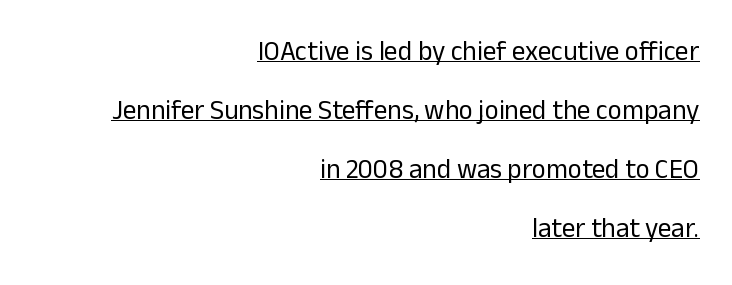
The ragged edge is on the left, which tells us the setting is flush right. The passage shown stacks its lines with a broad gap. Tall strokes in this sample are plumb rather than angled. The strokes are not fattened; the text isn't bold. Does extra space separate the letters? No, they use regular spacing. The face used here appears with an underline applied.
